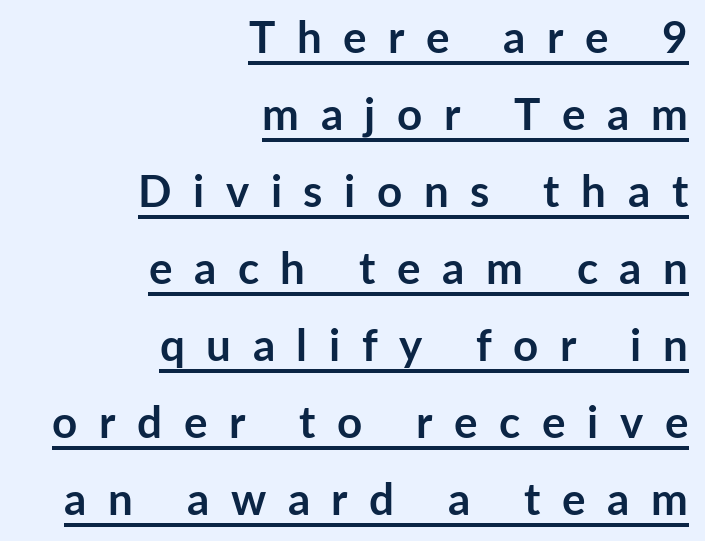
The image shows 44 px semibold sans-serif type, upright; set right-aligned, line spacing 1.75x, unusually wide letter spacing (+0.49 em), underlined; low stroke contrast and a medium x-height.
